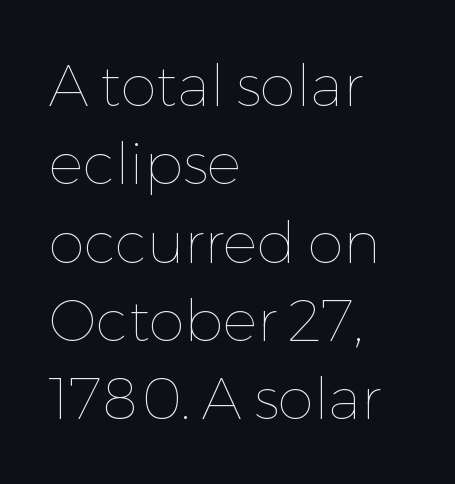
Q: Is the text bold? A: No.
Q: Is the text italic (slanted)? A: No, it is upright.
Q: Is the text underlined? A: No.
Q: How is the paragraph aligned? A: Left-aligned.
Q: Is the spacing between letters normal or unusually wide? A: Normal.
Q: Is the spacing between lines tight, normal or loose? A: Normal.
Q: Width (condensed, normal, or wide)? A: Normal.
Q: Stroke contrast? A: Low.
Q: x-height? A: Medium.
Q: Monospaced? A: No.
